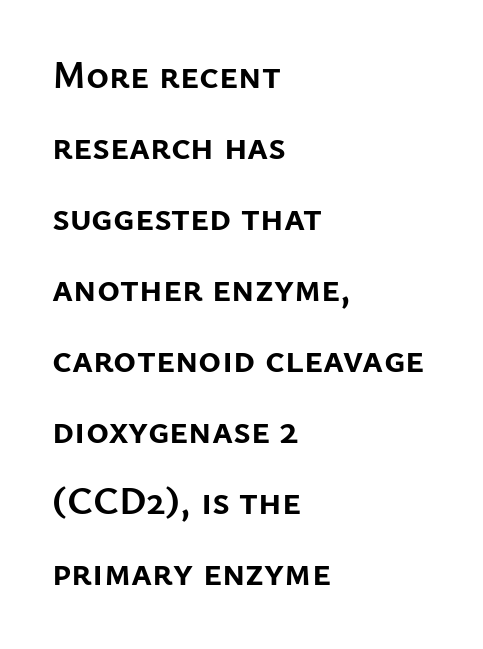
Q: Is the text bold? A: Yes.
Q: Is the text italic (slanted)? A: No, it is upright.
Q: Is the typeface a serif or a sans-serif typeface? A: Sans-serif.
Q: Is the text underlined? A: No.
Q: How is the paragraph aligned? A: Left-aligned.
Q: Is the spacing between letters normal or unusually wide? A: Normal.
Q: Width (condensed, normal, or wide)? A: Normal.
Q: Stroke contrast? A: Low.
Q: x-height? A: Medium.
Q: Monospaced? A: No.
